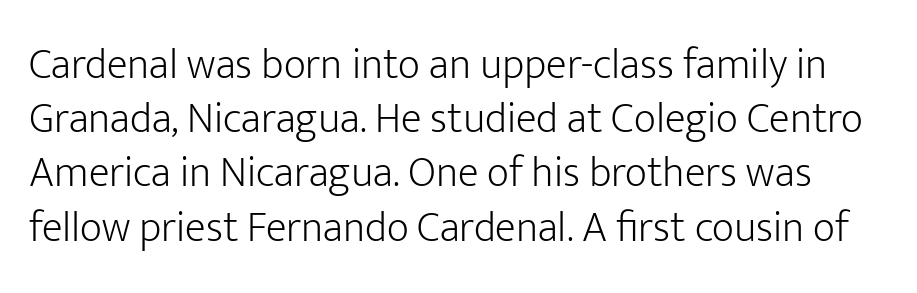
{"serif": "no", "italic": "no", "bold": "no", "weight": "light", "width": "normal", "stroke_contrast": "low", "x_height": "medium", "monospaced": "no", "underline": "no", "line_spacing": "normal", "line_spacing_ratio": 1.26, "letter_spacing": "normal", "letter_spacing_em": 0.0, "glyph_px": 43}
